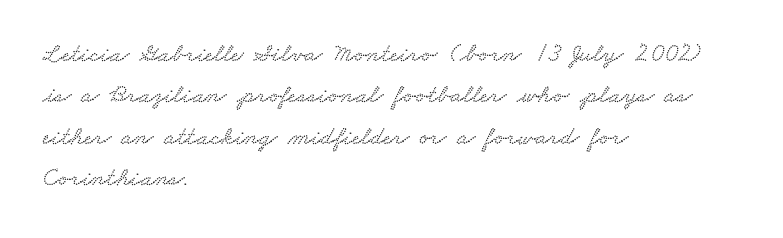
Q: Is the text underlined? A: No.
Q: How is the paragraph aligned? A: Left-aligned.
Q: Is the spacing between letters normal or unusually wide? A: Normal.
Q: Is the spacing between lines tight, normal or loose? A: Normal.
